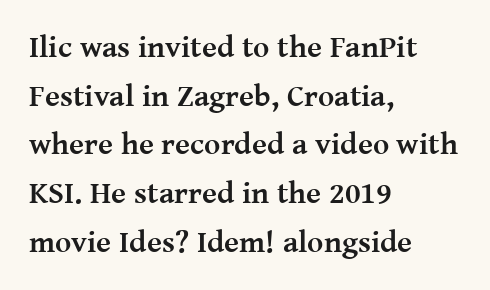
All the whitespace from short lines collects on the right. A typesetter would call this zero additional tracking. Examine the stroke ends and you'll spot serifs. The specimen omits any rule beneath the text block's lines.
